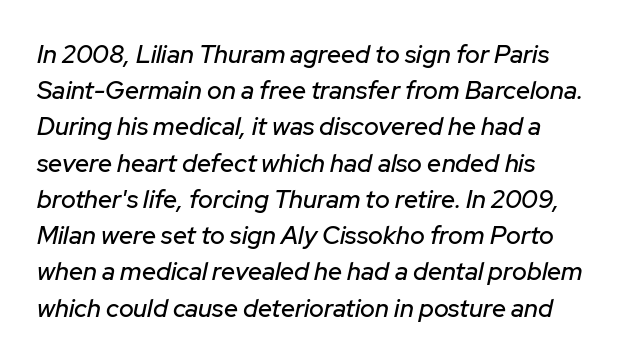
Q: Is the text italic (slanted)? A: Yes, it leans right by about 12 degrees.
Q: Is the text underlined? A: No.
Q: How is the paragraph aligned? A: Left-aligned.
Q: Is the spacing between letters normal or unusually wide? A: Normal.
Q: Is the spacing between lines tight, normal or loose? A: Normal.
